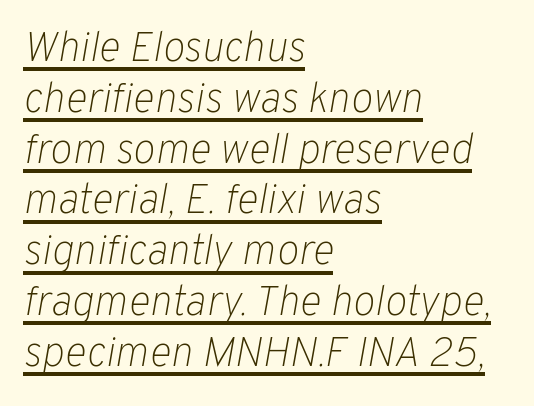
{"italic": "yes", "lean": "right", "slant_degrees": 10, "bold": "no", "weight": "light", "width": "normal", "stroke_contrast": "low", "x_height": "medium", "monospaced": "no", "underline": "yes", "align": "left", "line_spacing_ratio": 1.21, "letter_spacing": "normal", "letter_spacing_em": 0.0, "glyph_px": 42}
